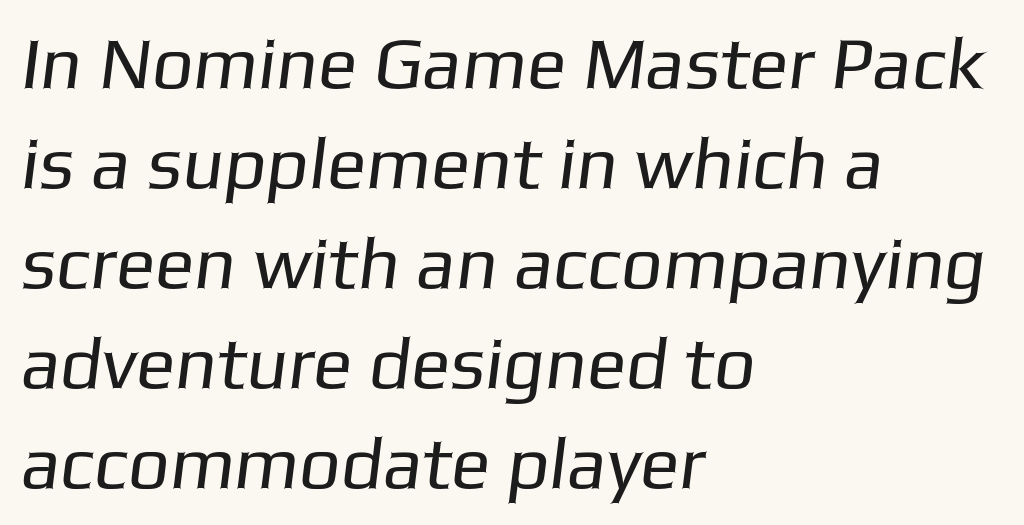
The passage shown stacks its lines at a standard gap. Each letter keeps its own natural width here, so spacing adapts to shape. Plain, unruled lines of type. Classification — sans serif. You could call the tracking neutral — neither tight nor loose.
